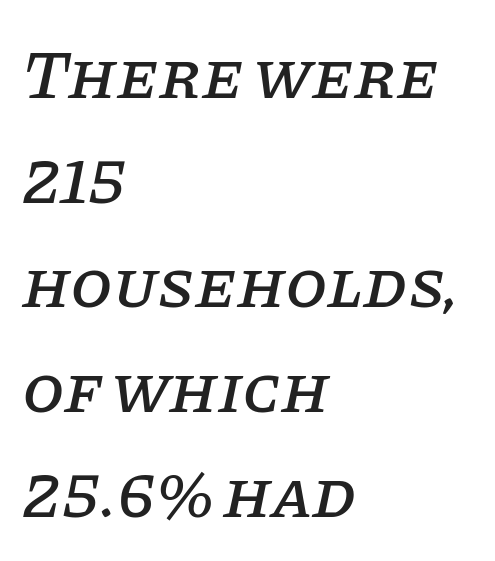
{"serif": "yes", "italic": "yes", "lean": "right", "slant_degrees": 11, "width": "normal", "stroke_contrast": "low", "x_height": "large", "monospaced": "no", "underline": "no", "align": "left", "line_spacing": "normal", "line_spacing_ratio": 1.54, "letter_spacing": "normal", "letter_spacing_em": 0.0, "glyph_px": 68}
